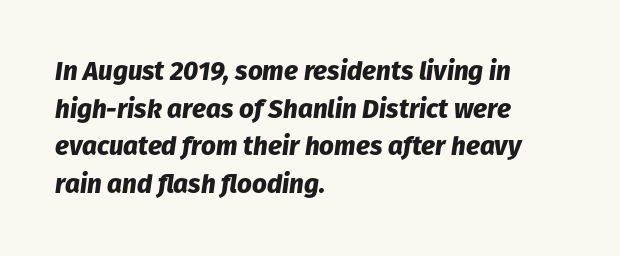
A dark, heavy texture on the line: the type is bold. Check the space under the baseline: it is left empty. Visually the block forms a straight wall on the left and a jagged coastline on the right. The specimen reads as italic at a glance.
